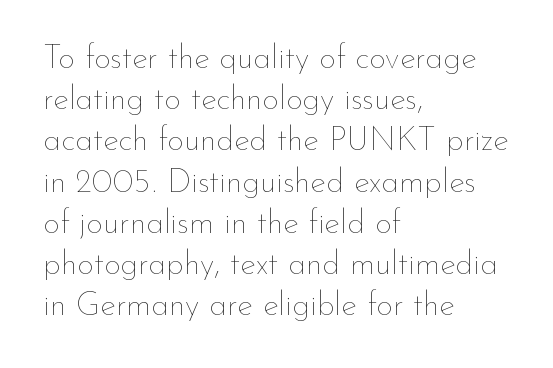
{"italic": "no", "bold": "no", "weight": "thin", "width": "normal", "stroke_contrast": "low", "x_height": "small", "monospaced": "no", "underline": "no", "align": "left", "line_spacing": "normal", "line_spacing_ratio": 1.25, "letter_spacing": "normal", "letter_spacing_em": 0.0, "glyph_px": 33}
